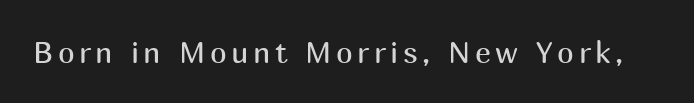
Q: Is the text bold? A: No.
Q: Is the text italic (slanted)? A: No, it is upright.
Q: Is the typeface a serif or a sans-serif typeface? A: Sans-serif.
Q: Is the text underlined? A: No.
Q: Width (condensed, normal, or wide)? A: Normal.
Q: Stroke contrast? A: Medium.
Q: x-height? A: Medium.
Q: Monospaced? A: No.
